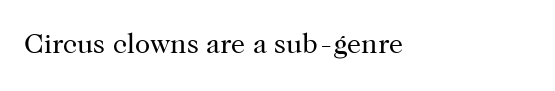
The image shows 28 px regular-weight serif type, upright; set left-aligned, normal letter spacing, not underlined; high stroke contrast and a medium x-height.
